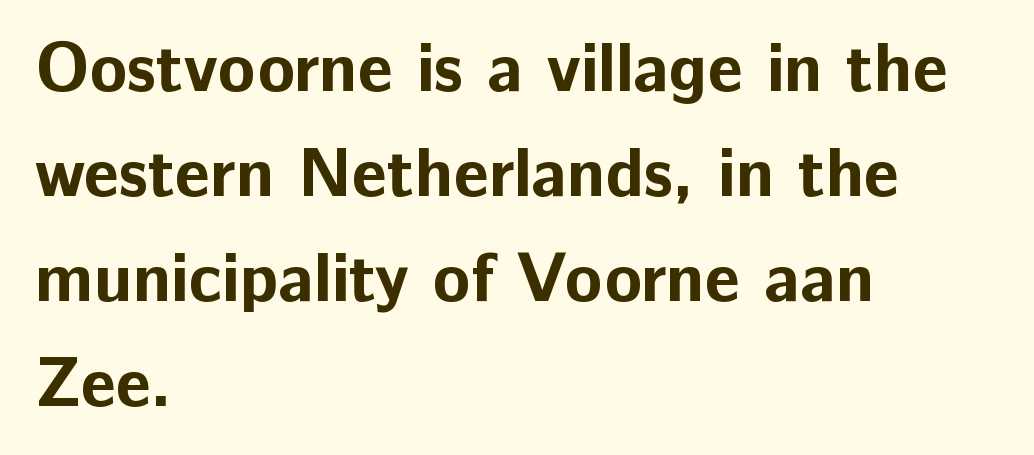
{"serif": "no", "italic": "no", "bold": "yes", "weight": "bold", "width": "normal", "stroke_contrast": "low", "x_height": "medium", "monospaced": "no", "underline": "no", "align": "left", "line_spacing": "normal", "line_spacing_ratio": 1.52, "letter_spacing": "normal", "letter_spacing_em": 0.0, "glyph_px": 69}
